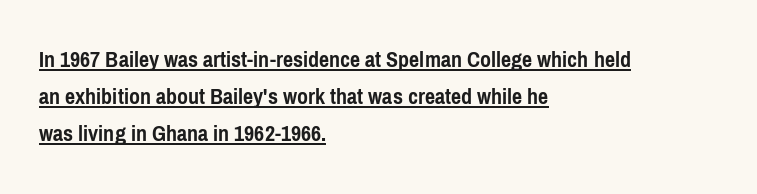
Q: Is the text bold? A: Yes.
Q: Is the text italic (slanted)? A: No, it is upright.
Q: Is the text underlined? A: Yes.
Q: How is the paragraph aligned? A: Left-aligned.
Q: Is the spacing between letters normal or unusually wide? A: Normal.
Q: Is the spacing between lines tight, normal or loose? A: Normal.
